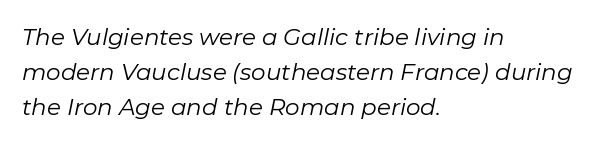
Q: Is the text bold? A: No.
Q: Is the text italic (slanted)? A: Yes, it leans right by about 11 degrees.
Q: Is the text underlined? A: No.
Q: How is the paragraph aligned? A: Left-aligned.
Q: Is the spacing between letters normal or unusually wide? A: Normal.
Q: Is the spacing between lines tight, normal or loose? A: Normal.
